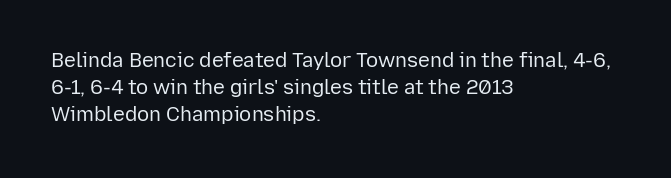
Q: Is the text bold? A: No.
Q: Is the text italic (slanted)? A: No, it is upright.
Q: Is the text underlined? A: No.
Q: How is the paragraph aligned? A: Left-aligned.
Q: Is the spacing between letters normal or unusually wide? A: Normal.
Q: Is the spacing between lines tight, normal or loose? A: Normal.
